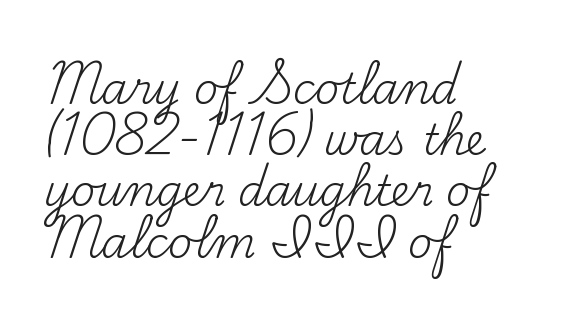
{"serif": "yes", "bold": "no", "weight": "regular", "width": "normal", "stroke_contrast": "medium", "x_height": "small", "monospaced": "no", "underline": "no", "align": "left", "line_spacing_ratio": 1.22, "letter_spacing": "normal", "letter_spacing_em": 0.0, "glyph_px": 42}
